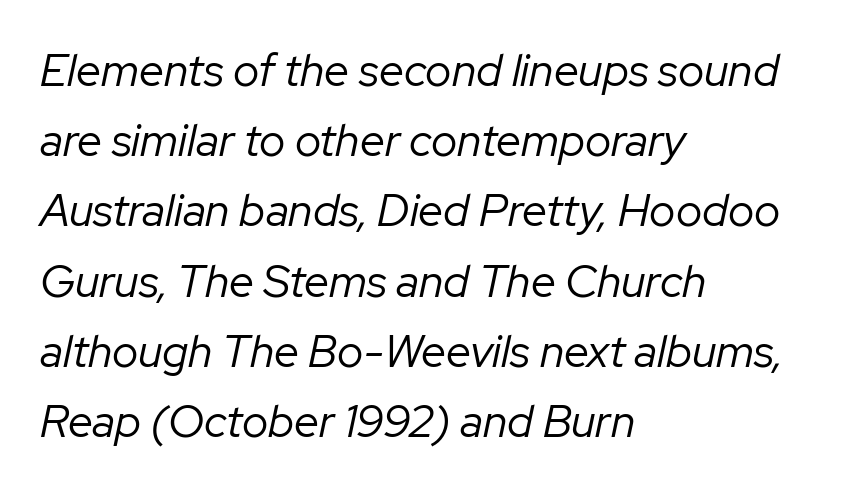
{"italic": "yes", "lean": "right", "slant_degrees": 12, "bold": "no", "weight": "regular", "width": "normal", "stroke_contrast": "low", "x_height": "medium", "monospaced": "no", "underline": "no", "align": "left", "line_spacing": "normal", "line_spacing_ratio": 1.56, "letter_spacing": "normal", "letter_spacing_em": 0.0, "glyph_px": 45}
